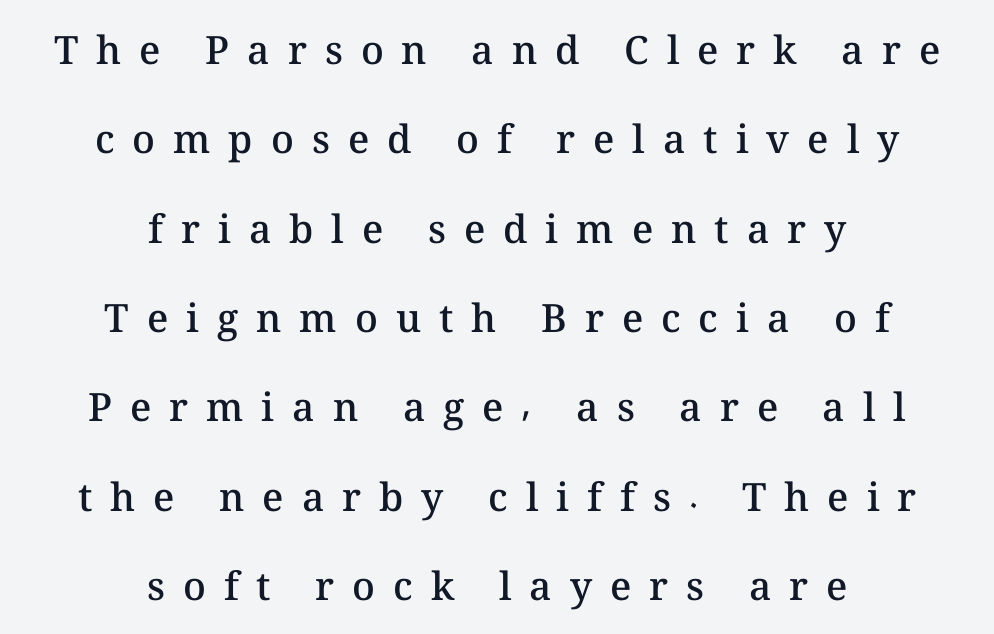
Q: Is the text bold? A: Semi-bold.
Q: Is the text italic (slanted)? A: No, it is upright.
Q: Is the text underlined? A: No.
Q: How is the paragraph aligned? A: Centered.
Q: Is the spacing between letters normal or unusually wide? A: Unusually wide.
Q: Is the spacing between lines tight, normal or loose? A: Loose.
Q: Width (condensed, normal, or wide)? A: Normal.
Q: Stroke contrast? A: Medium.
Q: x-height? A: Medium.
Q: Monospaced? A: No.
